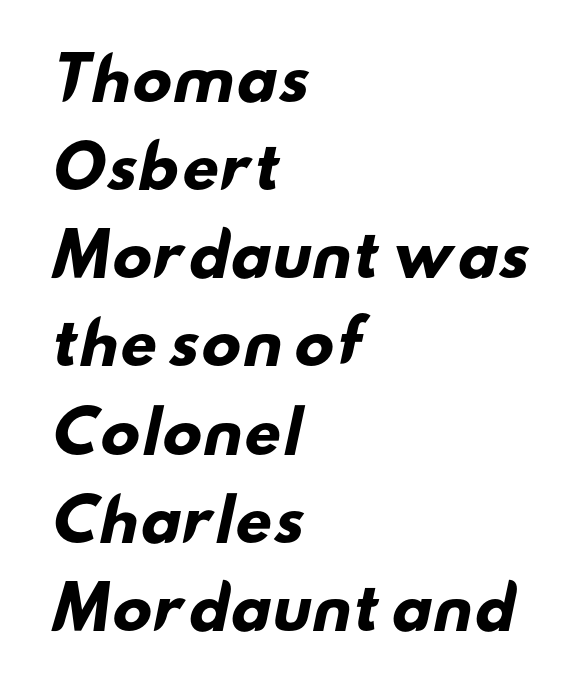
The letters advance in unequal steps, a hallmark of proportional type. Short and long lines alike share a common starting point at left. Letter spacing: default. The glyphs have the mass of a bold cut. The space directly below the letters is spotless. The text was rendered using a sans face with plain stroke endings.
